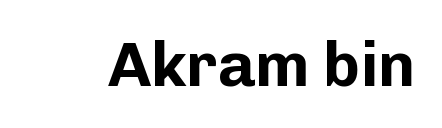
{"serif": "no", "italic": "no", "bold": "yes", "weight": "bold", "width": "normal", "stroke_contrast": "low", "x_height": "medium", "monospaced": "no", "underline": "no", "letter_spacing": "normal", "letter_spacing_em": 0.0, "glyph_px": 63}
